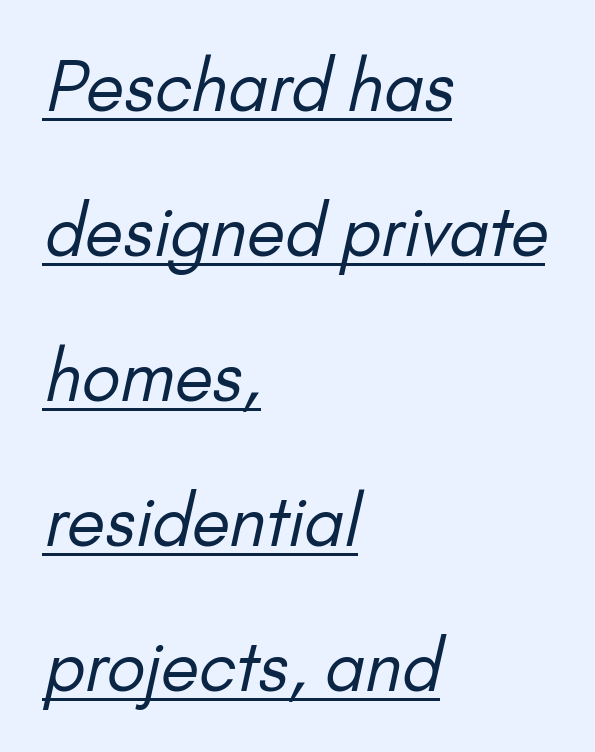
{"serif": "no", "bold": "no", "weight": "regular", "width": "normal", "stroke_contrast": "low", "x_height": "small", "monospaced": "no", "underline": "yes", "align": "left", "line_spacing": "loose", "line_spacing_ratio": 2.1, "letter_spacing": "normal", "letter_spacing_em": 0.0, "glyph_px": 69}
